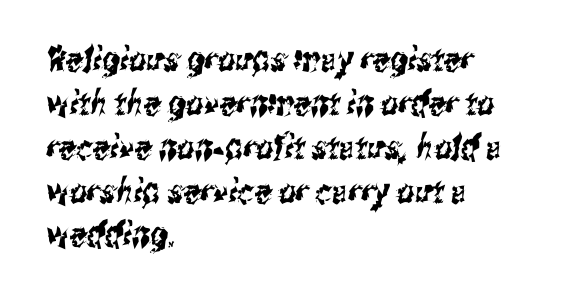
{"serif": "no", "width": "condensed", "stroke_contrast": "medium", "x_height": "medium", "monospaced": "no", "underline": "no", "align": "left", "line_spacing": "normal", "line_spacing_ratio": 1.29, "letter_spacing": "normal", "letter_spacing_em": 0.0, "glyph_px": 34}
